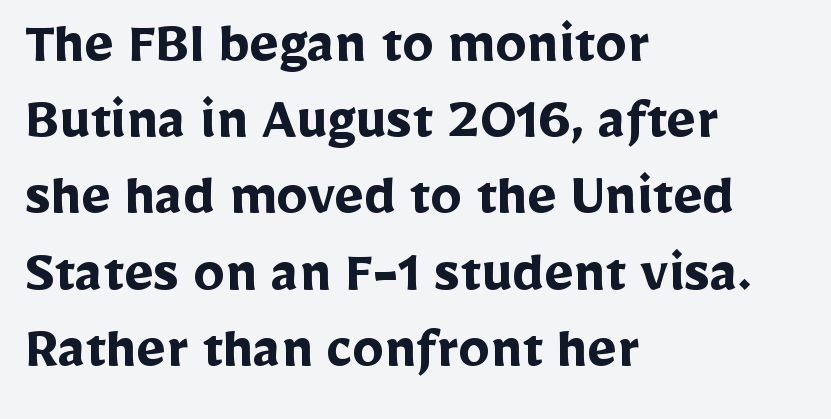
Serif or sans? Sans — the stroke terminals are bare. Is the block centered? No — it sits flush against the left margin. This sample uses an upright cut, with every glyph sitting square on the baseline. Students, note that the glyphs here touch the page at normal intervals. Spacing verdict: proportional, widths tailored to each character. Thick stems and heavy bowls — unmistakably bold.
